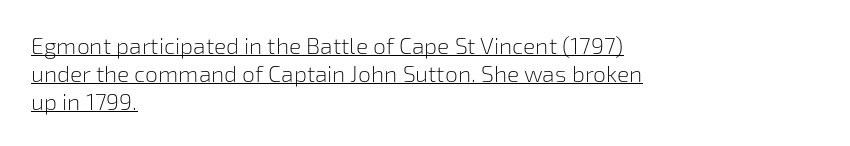
{"italic": "no", "bold": "no", "underline": "yes", "align": "left", "line_spacing_ratio": 1.21, "letter_spacing": "normal", "letter_spacing_em": 0.0, "glyph_px": 23}
